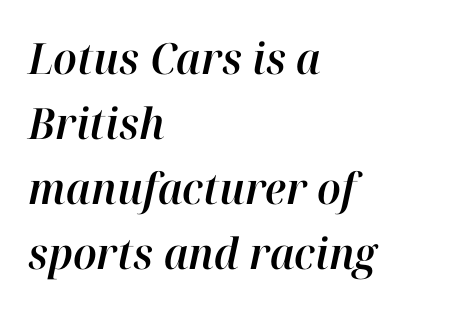
Q: Is the text italic (slanted)? A: Yes, it leans right by about 12 degrees.
Q: Is the text underlined? A: No.
Q: How is the paragraph aligned? A: Left-aligned.
Q: Is the spacing between letters normal or unusually wide? A: Normal.
Q: Is the spacing between lines tight, normal or loose? A: Normal.
Q: Width (condensed, normal, or wide)? A: Normal.
Q: Stroke contrast? A: High.
Q: x-height? A: Medium.
Q: Monospaced? A: No.
